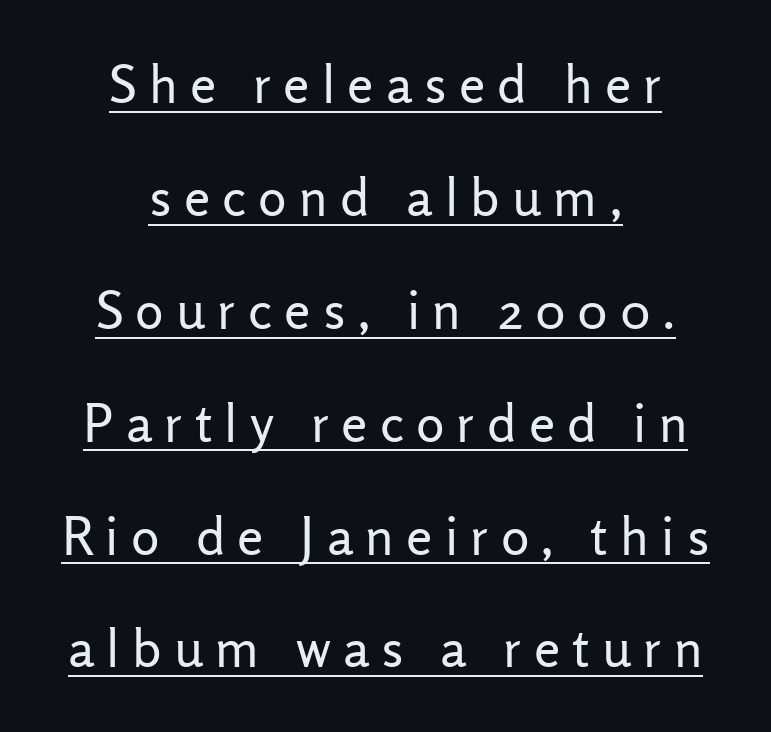
The image shows 53 px regular-weight sans-serif type, upright; set centered, loose line spacing (2.13x), unusually wide letter spacing (+0.23 em), underlined; low stroke contrast and a medium x-height.
